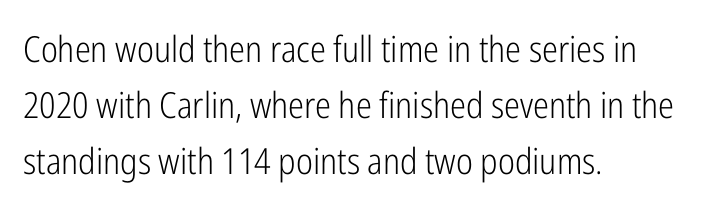
Are there feet on the stems? There aren't — it's a sans. Think of a printed novel: that variable character pitch is what you see here. Left-aligned paragraph, ragged on the right. Stroke thickness stays within the range of a standard reading face or lighter.
